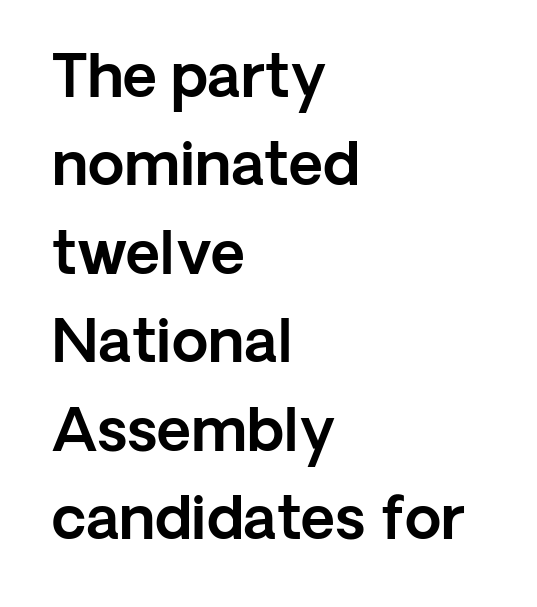
The image shows 59 px sans-serif type, upright; set left-aligned, normal line spacing (1.5x), normal letter spacing, not underlined; a medium x-height.
